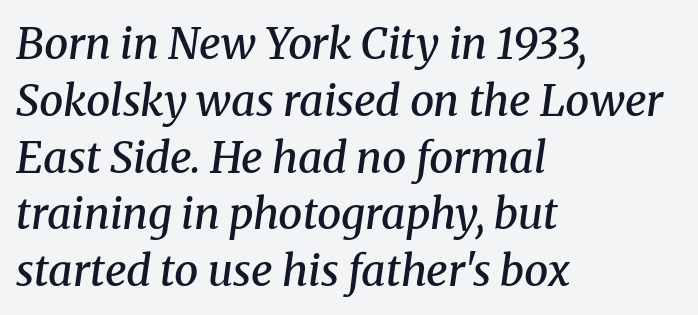
The image shows 43 px semibold serif type, italic (leaning right); set left-aligned, normal line spacing (1.32x), normal letter spacing, not underlined; medium stroke contrast and a medium x-height.
